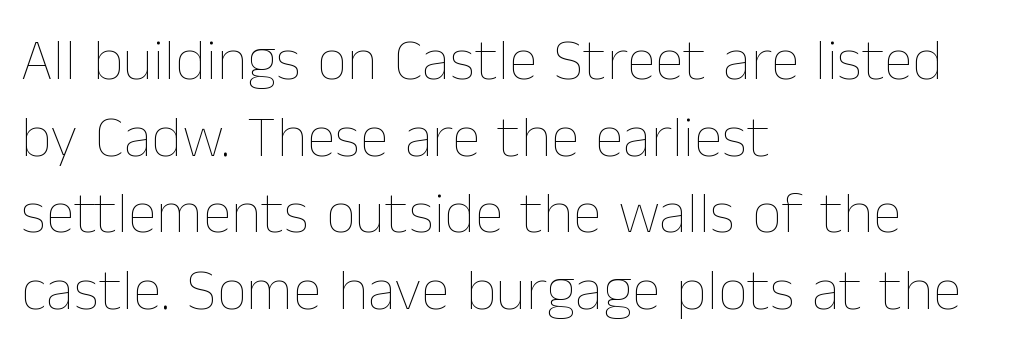
Varying glyph widths throughout — classic text-font behaviour. A typesetter would call this leading conventional body-copy spacing. Stems here are at most as thick as an everyday book face. The lines are quadded left.
